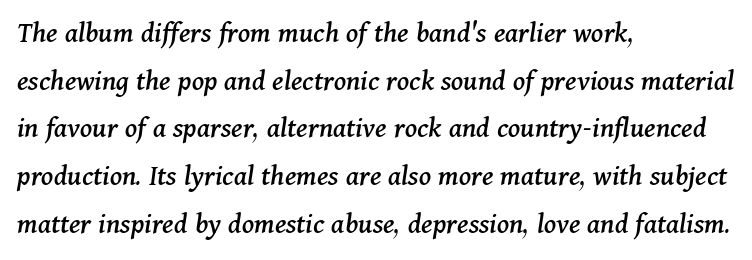
Horizontal alignment here is leftward, the default for most running prose. There is no visible air inserted between adjacent glyphs. The glyphs in this specimen are seriffed. A bare baseline throughout the passage. A typesetter would call this proportional, since set widths differ per character.
